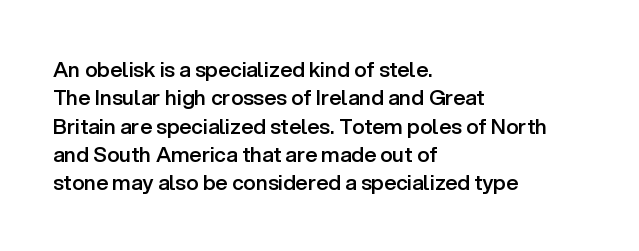
{"italic": "no", "bold": "semi", "underline": "no", "align": "left", "line_spacing": "normal", "line_spacing_ratio": 1.35, "letter_spacing": "normal", "letter_spacing_em": 0.0, "glyph_px": 21}
